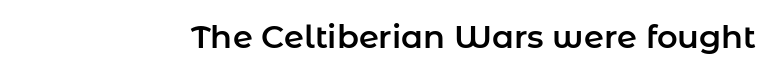
{"serif": "no", "italic": "no", "width": "normal", "stroke_contrast": "low", "x_height": "medium", "monospaced": "no", "underline": "no", "letter_spacing": "normal", "letter_spacing_em": 0.0, "glyph_px": 32}
